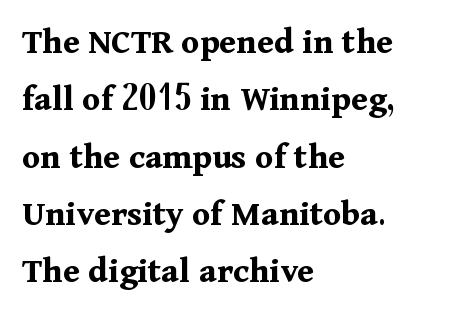
The image shows 37 px bold serif type, upright; set left-aligned, normal line spacing (1.55x), normal letter spacing, not underlined; medium stroke contrast and a medium x-height.
